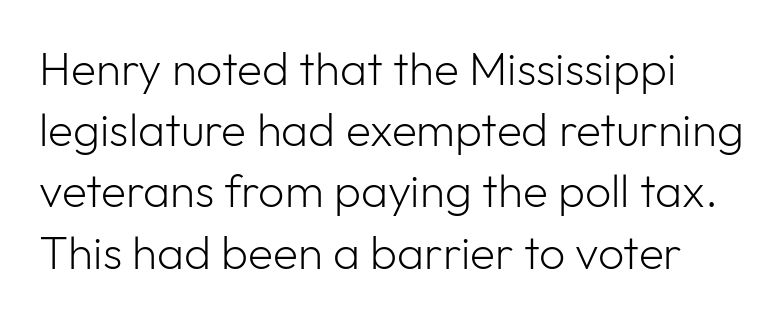
Q: Is the text bold? A: No.
Q: Is the text italic (slanted)? A: No, it is upright.
Q: Is the typeface a serif or a sans-serif typeface? A: Sans-serif.
Q: Is the text underlined? A: No.
Q: Is the spacing between letters normal or unusually wide? A: Normal.
Q: Is the spacing between lines tight, normal or loose? A: Normal.
Q: Width (condensed, normal, or wide)? A: Normal.
Q: Stroke contrast? A: Low.
Q: x-height? A: Medium.
Q: Monospaced? A: No.
